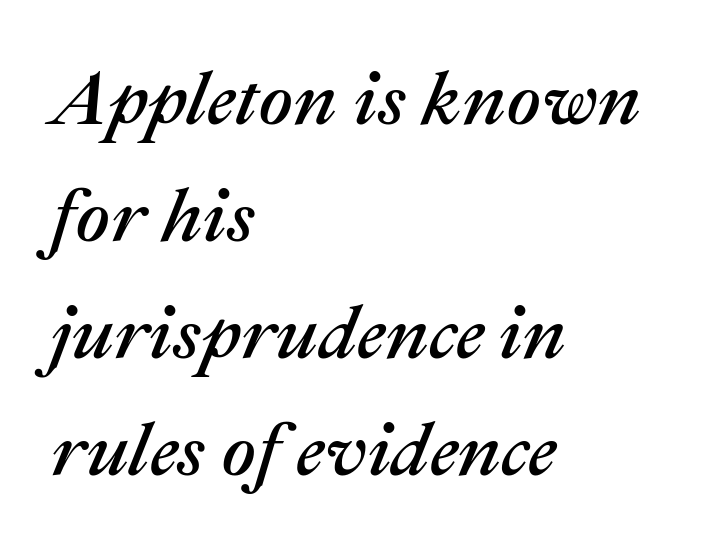
The image shows 76 px text type, italic (leaning right); set left-aligned, normal line spacing (1.54x), normal letter spacing, not underlined; medium stroke contrast and a medium x-height.
